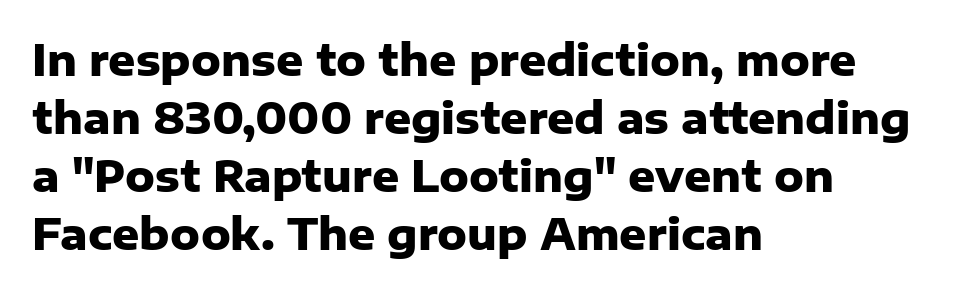
The image shows 42 px heavy sans-serif type, upright; set left-aligned, normal line spacing (1.38x), normal letter spacing, not underlined; low stroke contrast and a medium x-height.
